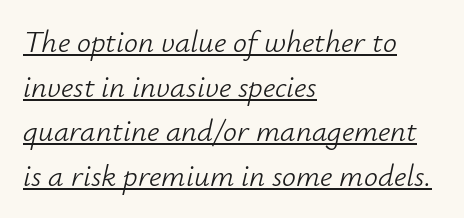
The image shows 31 px light type, italic (leaning right); set left-aligned, normal line spacing (1.44x), normal letter spacing, underlined; low stroke contrast and a small x-height.
